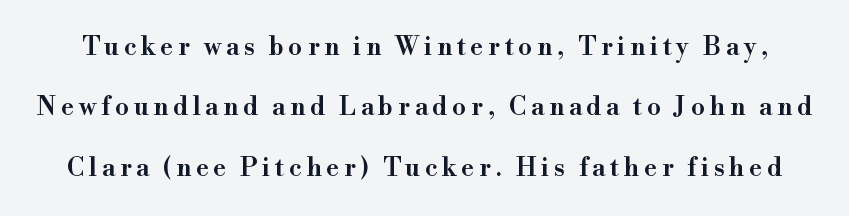
The specimen reads as upright at a glance. The typesetting leans somewhat heavy: a semibold. Descender tails drop into unmarked territory. In terms of leading, this rendering errs on the spacious side.
